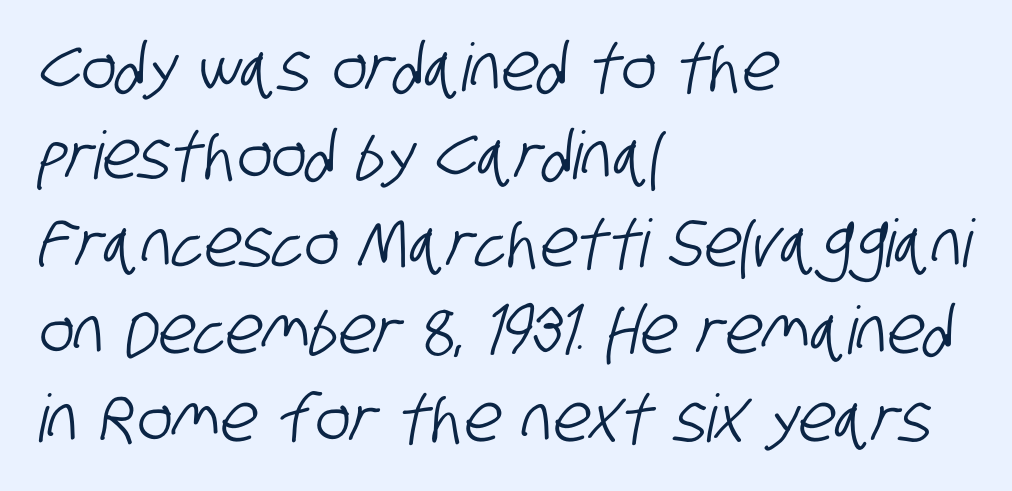
Descender tails drop into unmarked territory. The setting favours the left margin, as ordinary paragraphs usually do. Each letter's strokes conclude bluntly, with no projecting serifs. Is this a fixed-width face? No — the glyphs have proportional, varying widths.
